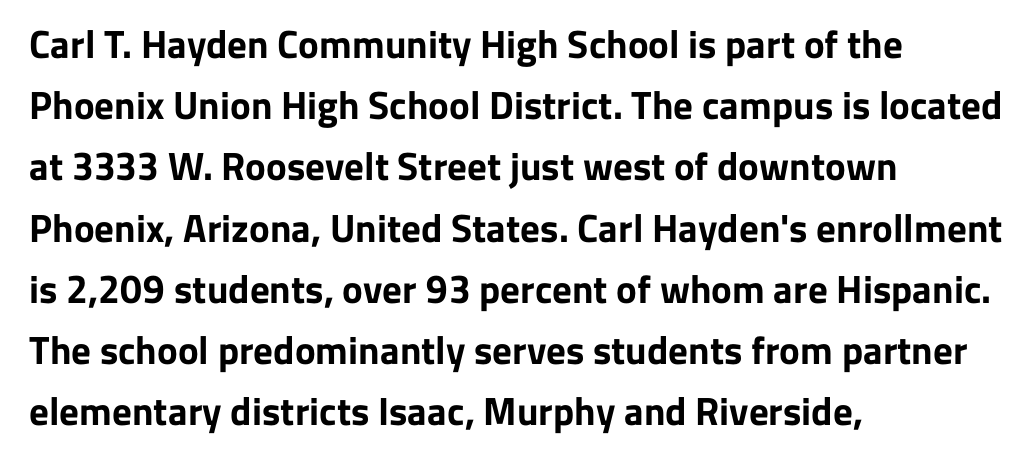
Q: Is the text bold? A: Yes.
Q: Is the text italic (slanted)? A: No, it is upright.
Q: Is the typeface a serif or a sans-serif typeface? A: Sans-serif.
Q: Is the text underlined? A: No.
Q: How is the paragraph aligned? A: Left-aligned.
Q: Is the spacing between letters normal or unusually wide? A: Normal.
Q: Is the spacing between lines tight, normal or loose? A: Normal.
Q: Width (condensed, normal, or wide)? A: Normal.
Q: Stroke contrast? A: Low.
Q: x-height? A: Medium.
Q: Monospaced? A: No.
